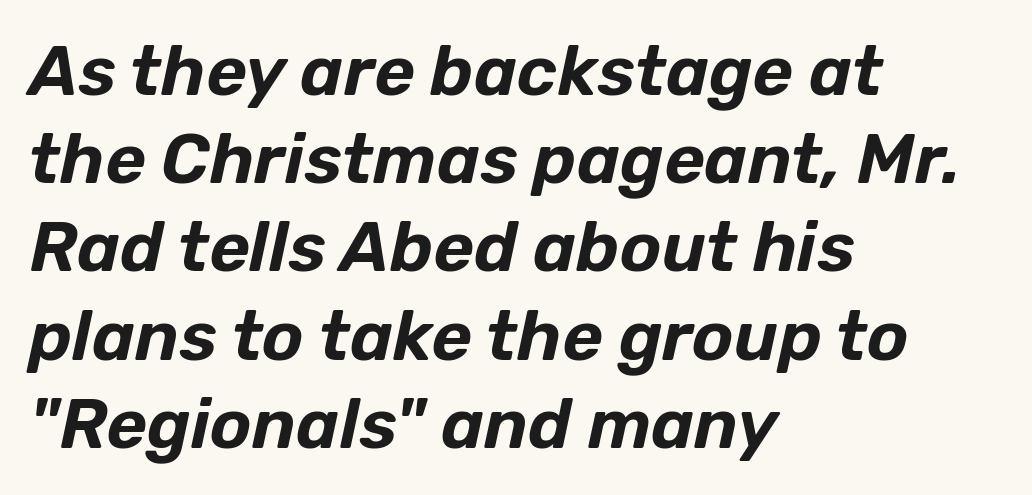
{"italic": "yes", "lean": "right", "slant_degrees": 12, "width": "normal", "stroke_contrast": "low", "x_height": "medium", "monospaced": "no", "underline": "no", "align": "left", "line_spacing": "normal", "line_spacing_ratio": 1.26, "letter_spacing": "normal", "letter_spacing_em": 0.0, "glyph_px": 70}
